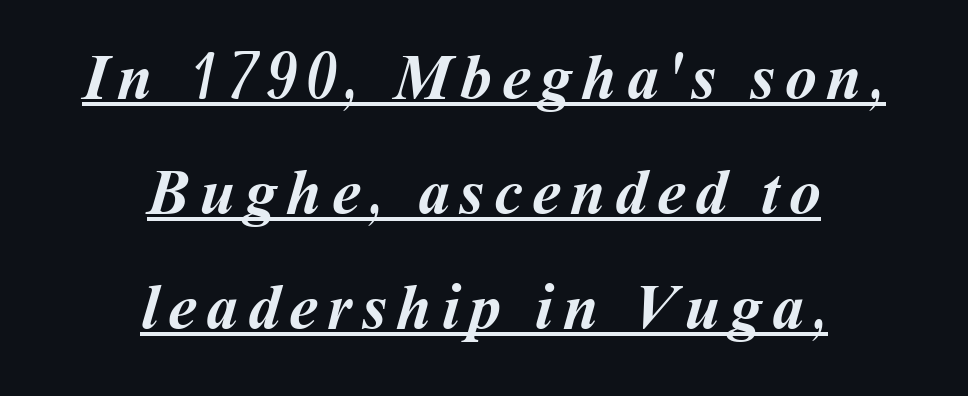
The image shows 64 px semibold type; set centered, line spacing 1.8x, underlined; medium stroke contrast and a medium x-height.
